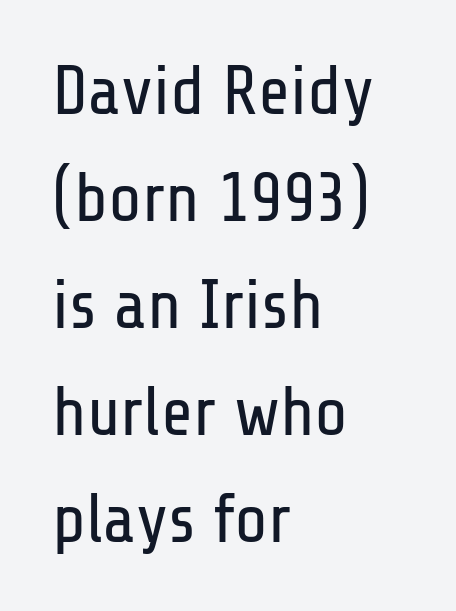
Q: Is the text bold? A: No.
Q: Is the text italic (slanted)? A: No, it is upright.
Q: Is the typeface a serif or a sans-serif typeface? A: Sans-serif.
Q: Is the text underlined? A: No.
Q: How is the paragraph aligned? A: Left-aligned.
Q: Is the spacing between letters normal or unusually wide? A: Normal.
Q: Is the spacing between lines tight, normal or loose? A: Normal.
Q: Width (condensed, normal, or wide)? A: Condensed.
Q: Stroke contrast? A: Low.
Q: x-height? A: Medium.
Q: Monospaced? A: No.
